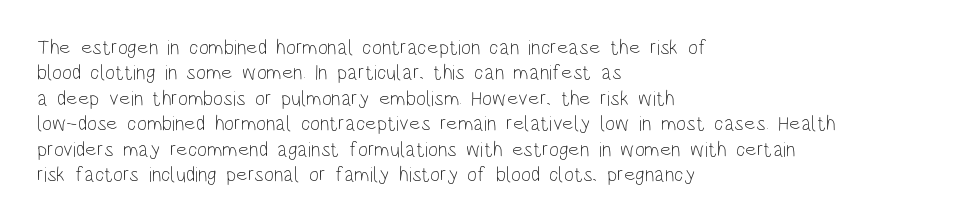
Q: Is the text bold? A: No.
Q: Is the text italic (slanted)? A: No, it is upright.
Q: Is the text underlined? A: No.
Q: How is the paragraph aligned? A: Left-aligned.
Q: Is the spacing between letters normal or unusually wide? A: Normal.
